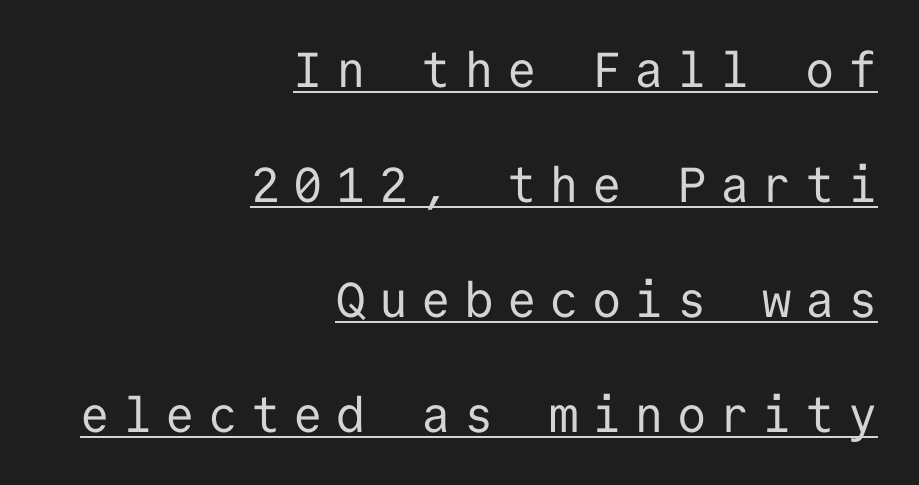
{"serif": "no", "italic": "no", "bold": "no", "weight": "regular", "width": "normal", "stroke_contrast": "low", "x_height": "medium", "monospaced": "yes", "underline": "yes", "align": "right", "line_spacing": "loose", "line_spacing_ratio": 2.35, "letter_spacing": "wide", "letter_spacing_em": 0.27, "glyph_px": 49}
